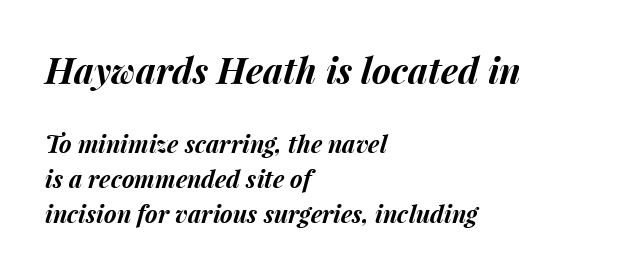
The image shows 36 px bold type, italic (leaning right); set left-aligned, normal line spacing (1.47x), normal letter spacing, not underlined; the first (top) block is 1.5x larger; medium stroke contrast and a medium x-height.
